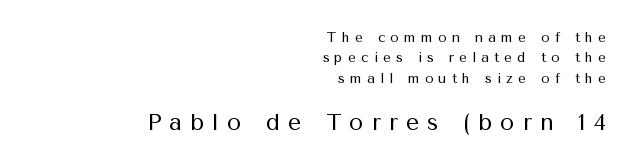
The baseline area is clear. Honestly, the row spacing looks completely unremarkable. Caption: expanded tracking, letters set apart. A student would notice the bottom passage is typeset larger than what precedes it.
